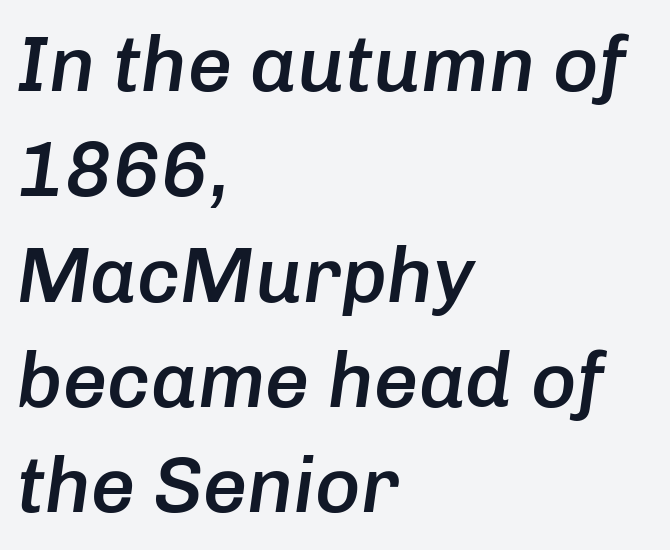
Q: Is the text bold? A: Semi-bold.
Q: Is the text italic (slanted)? A: Yes, it leans right by about 8 degrees.
Q: Is the text underlined? A: No.
Q: How is the paragraph aligned? A: Left-aligned.
Q: Is the spacing between letters normal or unusually wide? A: Normal.
Q: Is the spacing between lines tight, normal or loose? A: Normal.
Q: Width (condensed, normal, or wide)? A: Normal.
Q: Stroke contrast? A: Low.
Q: x-height? A: Medium.
Q: Monospaced? A: No.
